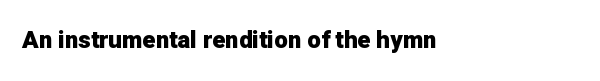
{"italic": "no", "bold": "yes", "underline": "no", "align": "left", "letter_spacing": "normal", "letter_spacing_em": 0.0, "glyph_px": 24}
